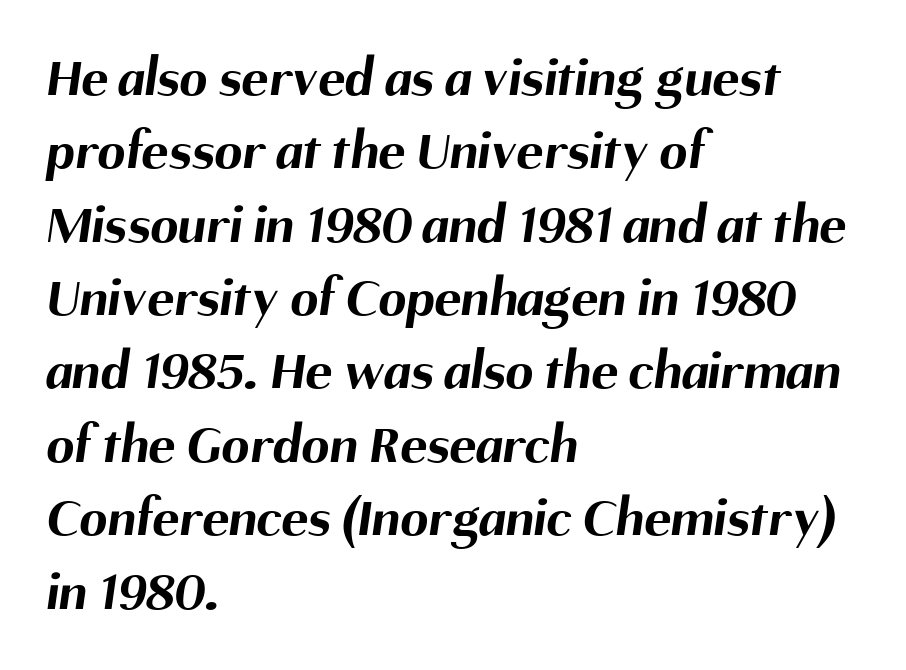
The image shows 56 px bold sans-serif type; set left-aligned, normal line spacing (1.31x), normal letter spacing, not underlined; medium stroke contrast and a medium x-height.
